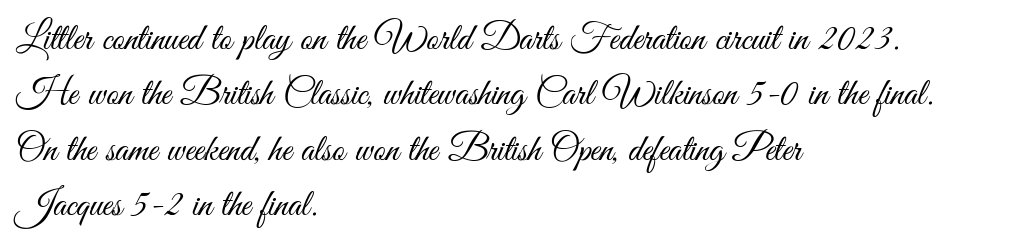
Inter-character spacing is left at the font's built-in metrics. To sum up the face: it is a sans, with no serifs. The space beneath each line is pristine and unruled. All the whitespace from short lines collects on the right. Leading matches the norm, producing a regular column.
